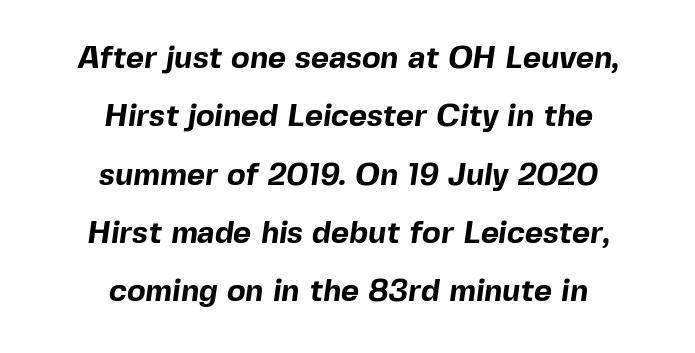
{"serif": "no", "bold": "yes", "weight": "bold", "width": "normal", "x_height": "medium", "monospaced": "no", "underline": "no", "align": "center", "line_spacing_ratio": 1.88, "letter_spacing": "normal", "letter_spacing_em": 0.0, "glyph_px": 31}
